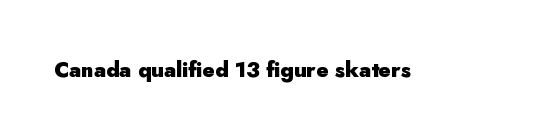
The image shows 21 px bold type, upright; set normal letter spacing, not underlined.
